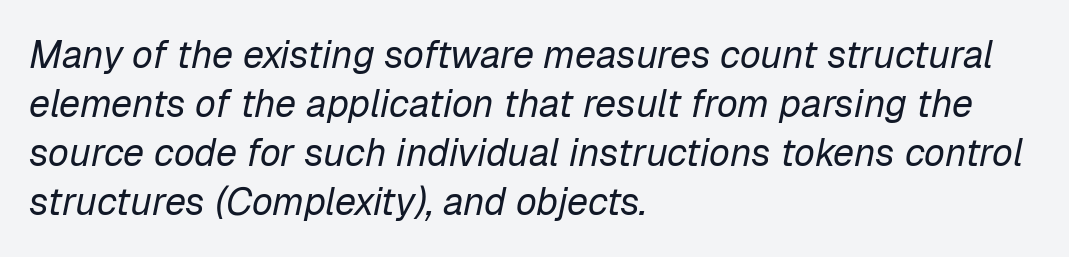
The image shows 38 px regular-weight type, italic (leaning right); set left-aligned, normal line spacing (1.29x), normal letter spacing, not underlined; low stroke contrast and a medium x-height.
